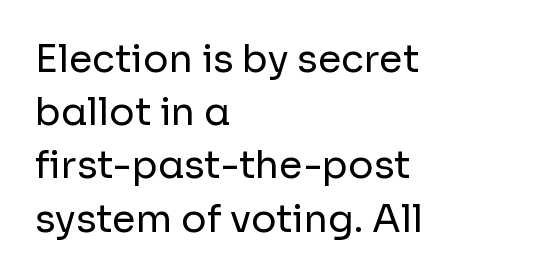
The image shows 38 px regular-weight sans-serif type, upright; set left-aligned, normal line spacing (1.4x), normal letter spacing, not underlined; low stroke contrast and a medium x-height.
